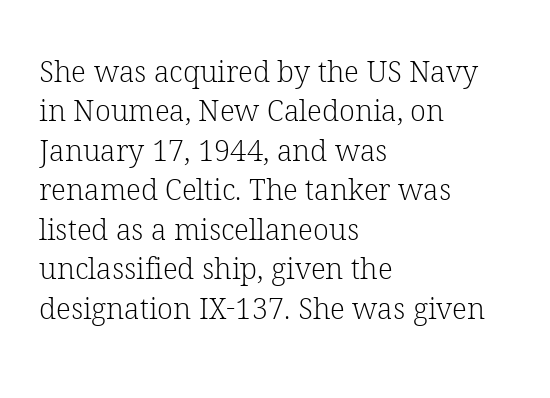
The image shows 29 px light serif type, upright; set left-aligned, normal line spacing (1.36x), normal letter spacing, not underlined; low stroke contrast and a medium x-height.
